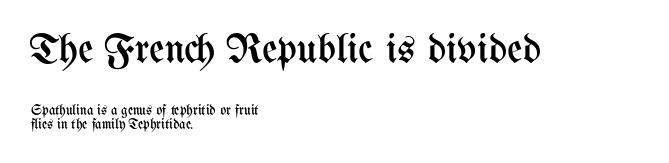
The image shows 42 px regular-weight, condensed type, upright; set left-aligned, tight line spacing (0.95x), normal letter spacing, not underlined; the first (top) block is 3.0x larger; medium stroke contrast and a medium x-height.
